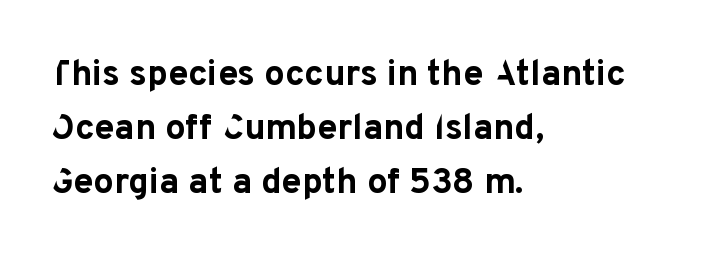
Q: Is the text bold? A: Yes.
Q: Is the text italic (slanted)? A: No, it is upright.
Q: Is the typeface a serif or a sans-serif typeface? A: Sans-serif.
Q: Is the text underlined? A: No.
Q: How is the paragraph aligned? A: Left-aligned.
Q: Is the spacing between letters normal or unusually wide? A: Normal.
Q: Is the spacing between lines tight, normal or loose? A: Normal.
Q: Width (condensed, normal, or wide)? A: Normal.
Q: Stroke contrast? A: Low.
Q: x-height? A: Medium.
Q: Monospaced? A: No.
